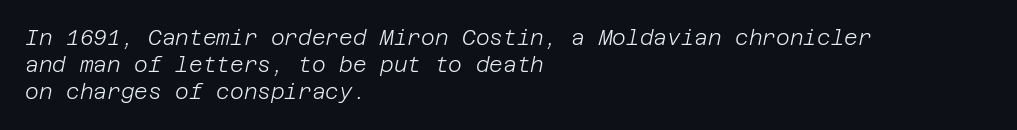
Students, note that the glyphs here touch the page at normal intervals. Reading down the block, your eye returns to a fixed left position each line. How would I describe the line gaps? Plain and ordinary. The specimen reads as italic at a glance. No extra ink here — the face is not bold. This rendering features lettering with no underline.
